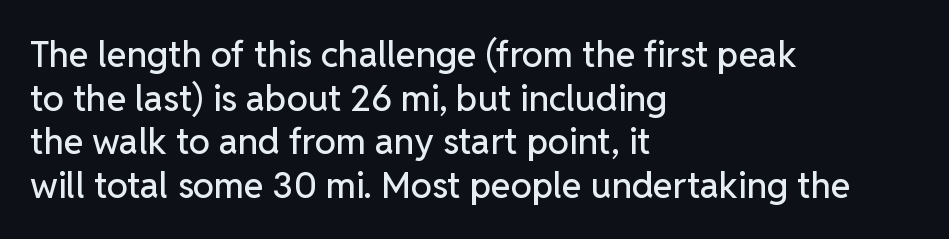
{"serif": "no", "italic": "no", "width": "normal", "stroke_contrast": "low", "x_height": "medium", "monospaced": "no", "underline": "no", "align": "left", "line_spacing_ratio": 1.21, "letter_spacing": "normal", "letter_spacing_em": 0.0, "glyph_px": 36}
